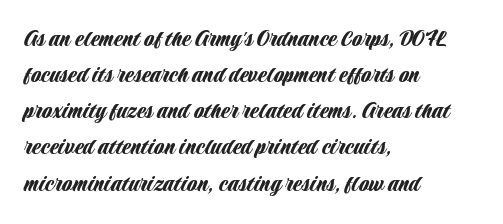
{"underline": "no", "align": "left", "line_spacing": "normal", "line_spacing_ratio": 1.39, "letter_spacing": "normal", "letter_spacing_em": 0.0, "glyph_px": 26}
